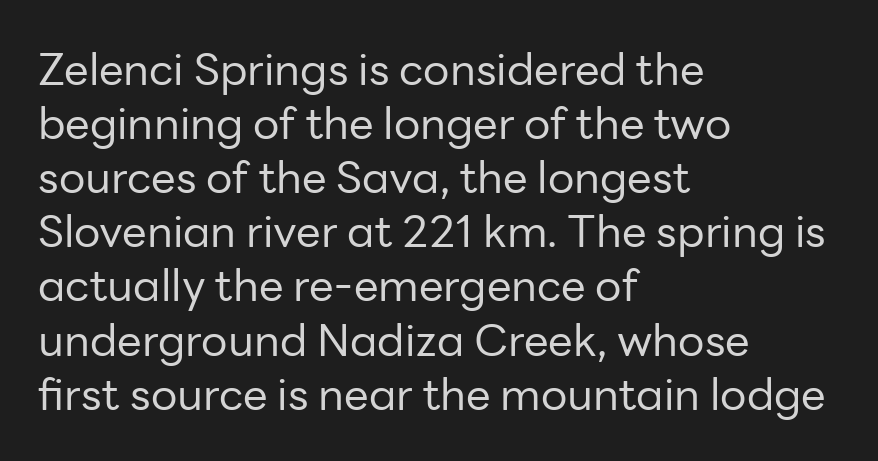
{"serif": "no", "italic": "no", "bold": "no", "weight": "regular", "width": "normal", "stroke_contrast": "low", "x_height": "medium", "monospaced": "no", "underline": "no", "align": "left", "line_spacing_ratio": 1.23, "letter_spacing": "normal", "letter_spacing_em": 0.0, "glyph_px": 44}
